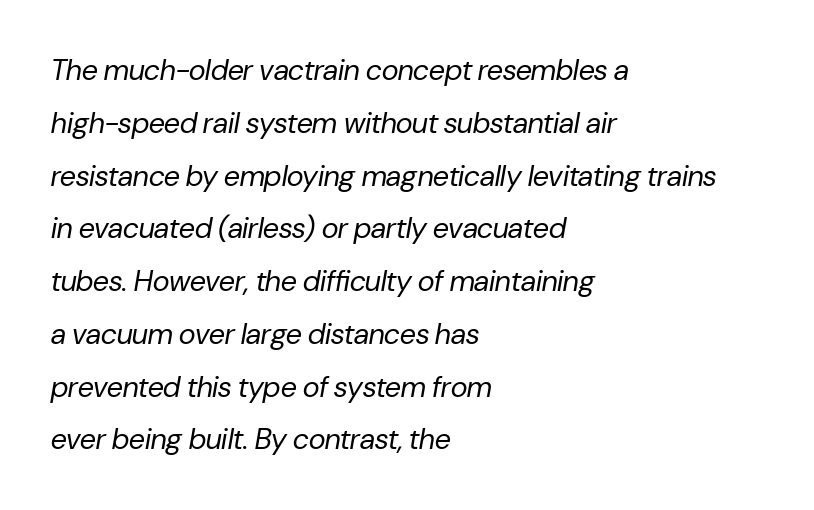
{"italic": "yes", "lean": "right", "slant_degrees": 10, "bold": "no", "weight": "regular", "width": "normal", "stroke_contrast": "low", "x_height": "medium", "monospaced": "no", "underline": "no", "align": "left", "line_spacing_ratio": 1.82, "letter_spacing": "normal", "letter_spacing_em": 0.0, "glyph_px": 29}
